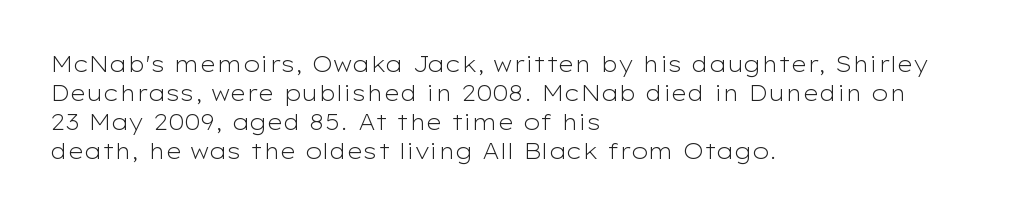
Q: Is the text bold? A: No.
Q: Is the text italic (slanted)? A: No, it is upright.
Q: Is the text underlined? A: No.
Q: How is the paragraph aligned? A: Left-aligned.
Q: Is the spacing between letters normal or unusually wide? A: Normal.
Q: Is the spacing between lines tight, normal or loose? A: Normal.
